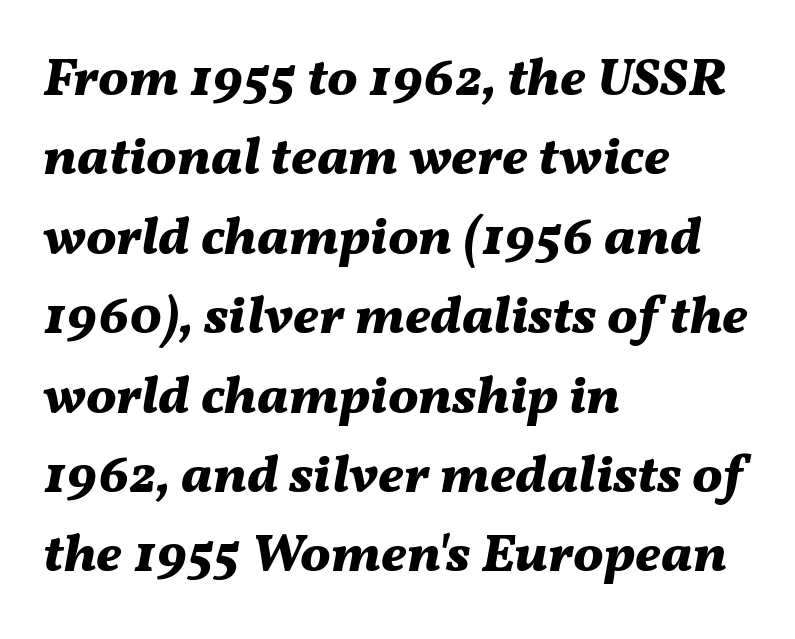
The image shows 54 px bold type, italic (leaning right); set left-aligned, normal line spacing (1.47x), normal letter spacing, not underlined; medium stroke contrast and a medium x-height.
